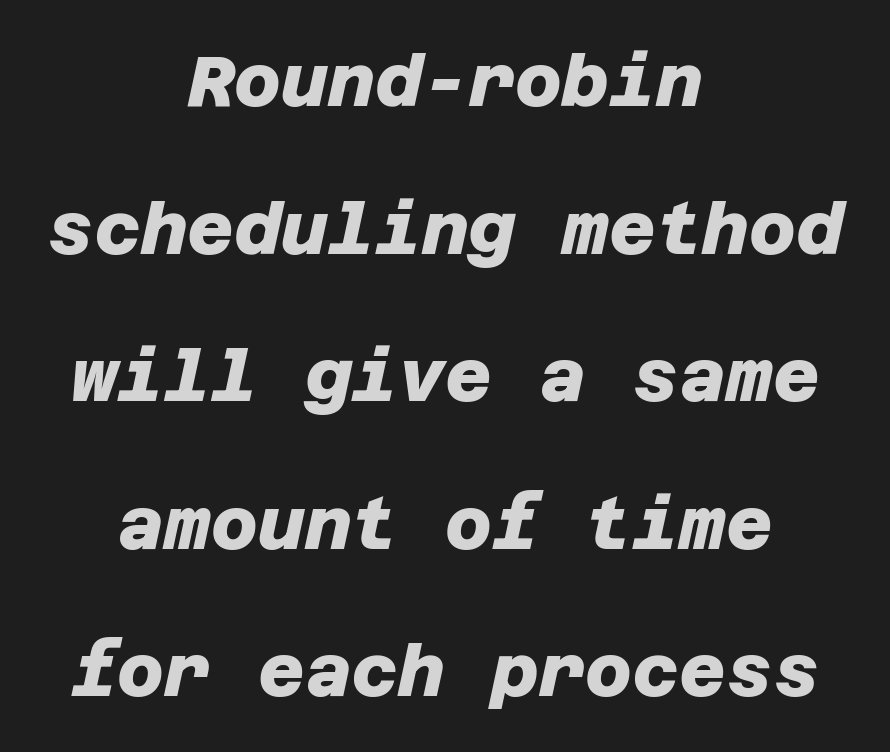
{"serif": "no", "bold": "yes", "weight": "heavy", "width": "normal", "stroke_contrast": "low", "x_height": "large", "underline": "no", "align": "center", "line_spacing": "loose", "line_spacing_ratio": 2.05, "letter_spacing": "normal", "letter_spacing_em": 0.0, "glyph_px": 72}
